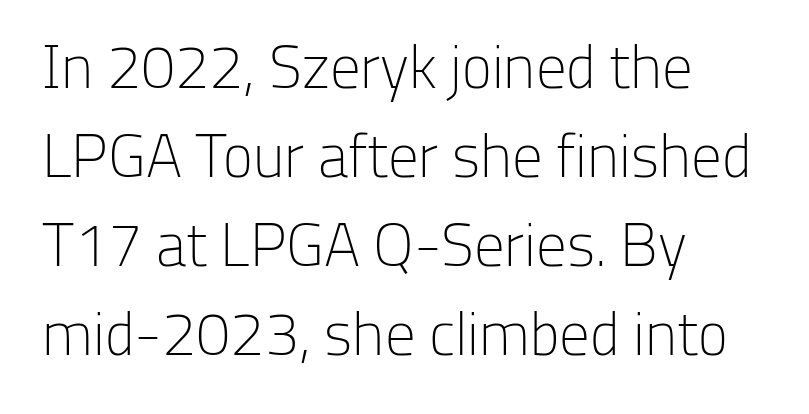
Compared with typical body copy, the letter spacing here is the same. The rendering uses natural spacing where letterforms have individual widths. Notice how the passage keeps a crisp vertical edge on the left only. Quick note: interline space is typical. This is the regular roman posture of the typeface.
